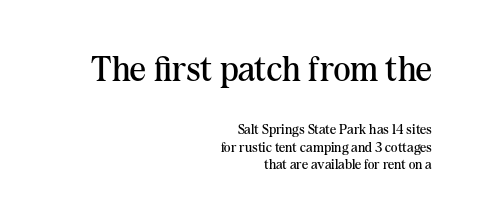
{"serif": "yes", "italic": "no", "bold": "no", "weight": "regular", "width": "normal", "stroke_contrast": "medium", "x_height": "medium", "monospaced": "no", "underline": "no", "align": "right", "line_spacing_ratio": 1.24, "letter_spacing": "normal", "letter_spacing_em": 0.0, "larger_block": "first", "size_ratio": 2.57, "glyph_px": 36}
